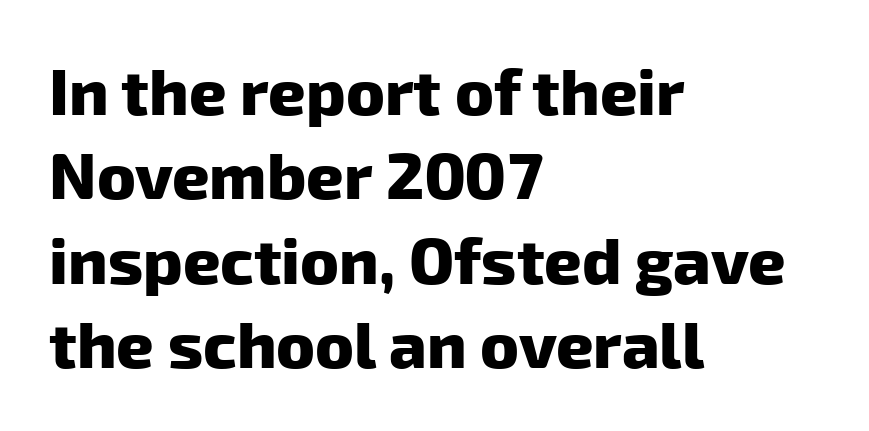
{"serif": "no", "bold": "yes", "weight": "heavy", "width": "normal", "stroke_contrast": "low", "x_height": "medium", "monospaced": "no", "underline": "no", "align": "left", "line_spacing": "normal", "line_spacing_ratio": 1.3, "letter_spacing": "normal", "letter_spacing_em": 0.0, "glyph_px": 65}
